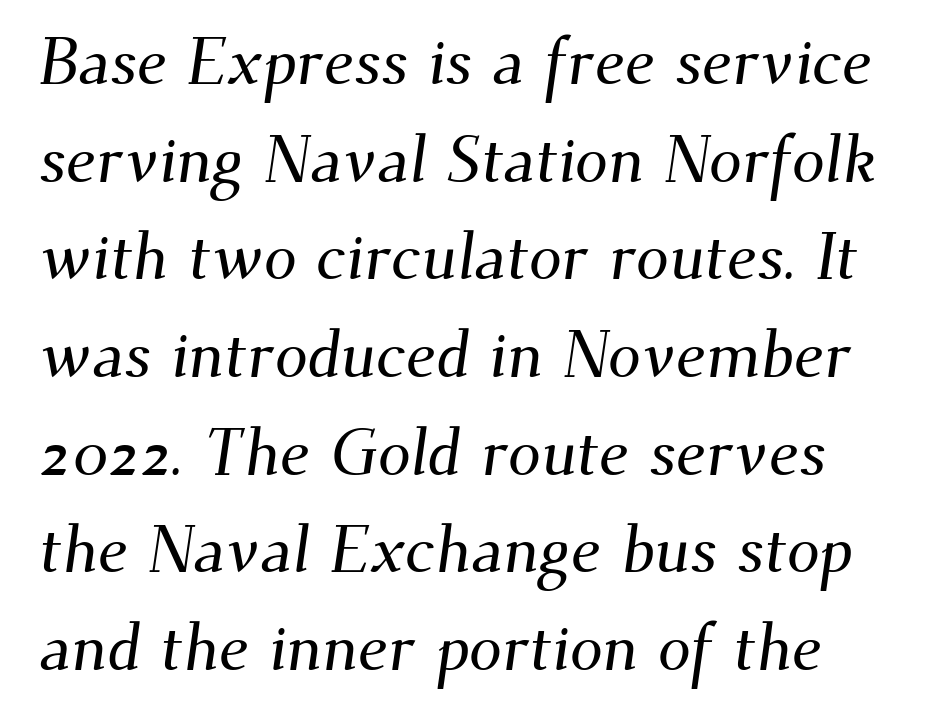
The face used here is seriffed, in the tradition of book romans. Tracking here is standard; glyphs follow each other at the usual distance. Is there much room between lines? A standard amount, neither cramped nor airy. You could not count columns in this text — the font is proportionally spaced. The words here are not underlined.
